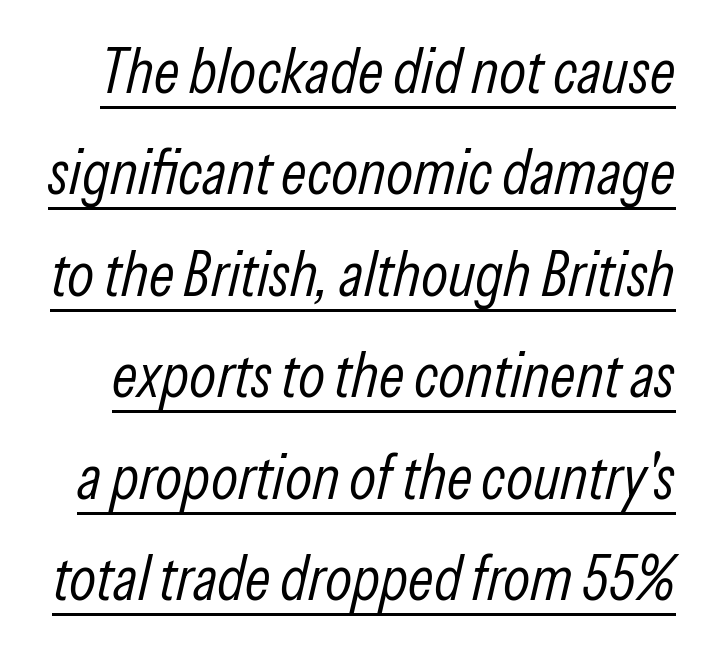
The image shows 63 px light, condensed type, italic (leaning right); set normal line spacing (1.61x), normal letter spacing, underlined; low stroke contrast and a medium x-height.
